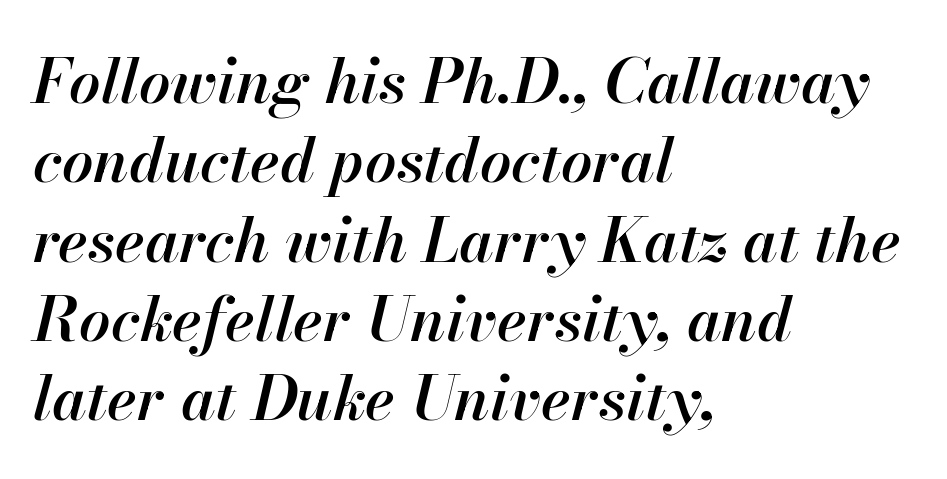
Q: Is the text bold? A: Semi-bold.
Q: Is the text italic (slanted)? A: Yes, it leans right by about 13 degrees.
Q: Is the text underlined? A: No.
Q: How is the paragraph aligned? A: Left-aligned.
Q: Is the spacing between letters normal or unusually wide? A: Normal.
Q: Is the spacing between lines tight, normal or loose? A: Normal.
Q: Width (condensed, normal, or wide)? A: Normal.
Q: Stroke contrast? A: High.
Q: x-height? A: Small.
Q: Monospaced? A: No.
